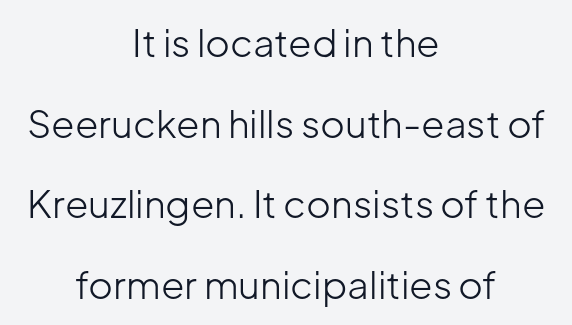
{"serif": "no", "italic": "no", "bold": "no", "weight": "light", "width": "normal", "stroke_contrast": "low", "x_height": "medium", "monospaced": "no", "underline": "no", "align": "center", "line_spacing": "loose", "line_spacing_ratio": 2.12, "letter_spacing": "normal", "letter_spacing_em": 0.0, "glyph_px": 38}
